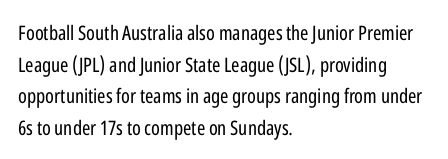
Q: Is the text bold? A: No.
Q: Is the text italic (slanted)? A: No, it is upright.
Q: Is the text underlined? A: No.
Q: How is the paragraph aligned? A: Left-aligned.
Q: Is the spacing between letters normal or unusually wide? A: Normal.
Q: Is the spacing between lines tight, normal or loose? A: Normal.
